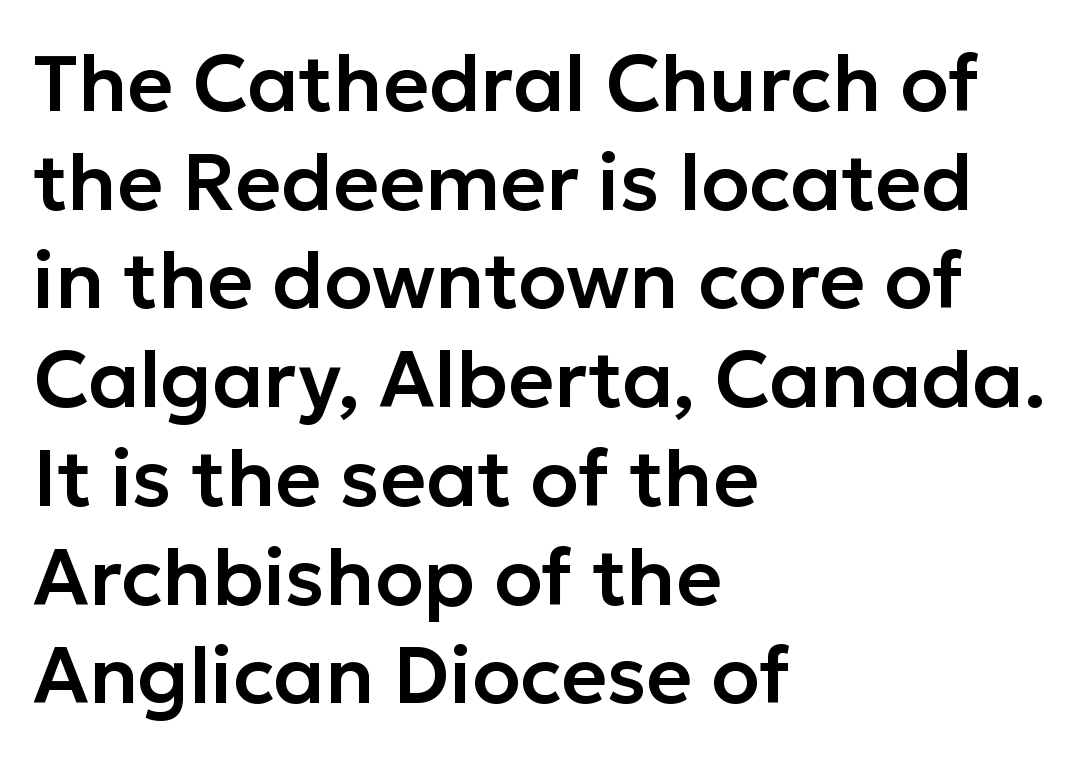
Q: Is the text italic (slanted)? A: No, it is upright.
Q: Is the typeface a serif or a sans-serif typeface? A: Sans-serif.
Q: Is the text underlined? A: No.
Q: How is the paragraph aligned? A: Left-aligned.
Q: Is the spacing between letters normal or unusually wide? A: Normal.
Q: Is the spacing between lines tight, normal or loose? A: Normal.
Q: Width (condensed, normal, or wide)? A: Normal.
Q: Stroke contrast? A: Low.
Q: x-height? A: Medium.
Q: Monospaced? A: No.
